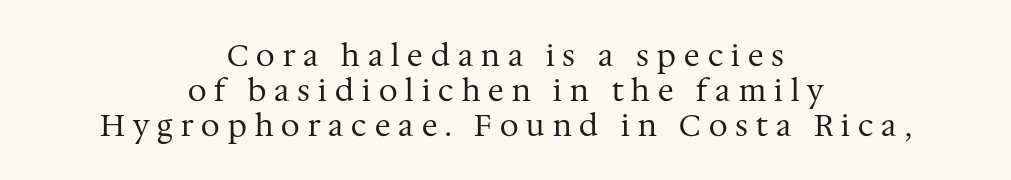
The image shows 30 px regular-weight serif type, upright; set centered, line spacing 1.17x, unusually wide letter spacing (+0.27 em), not underlined; medium stroke contrast and a medium x-height.
